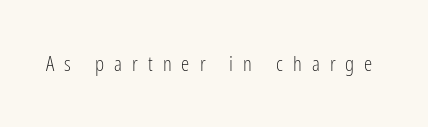
Caption: expanded tracking, letters set apart. Weight class: somewhere from thin through regular. A bare baseline throughout the passage. Designer's note — italics off, roman on.
